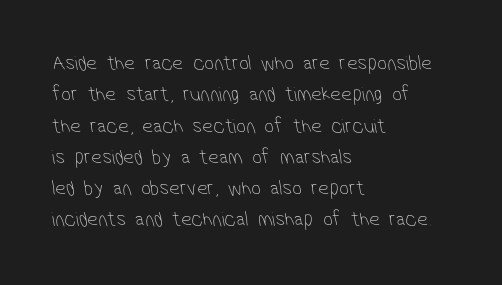
The image shows 21 px text type; set left-aligned, normal line spacing (1.49x), normal letter spacing, not underlined.
